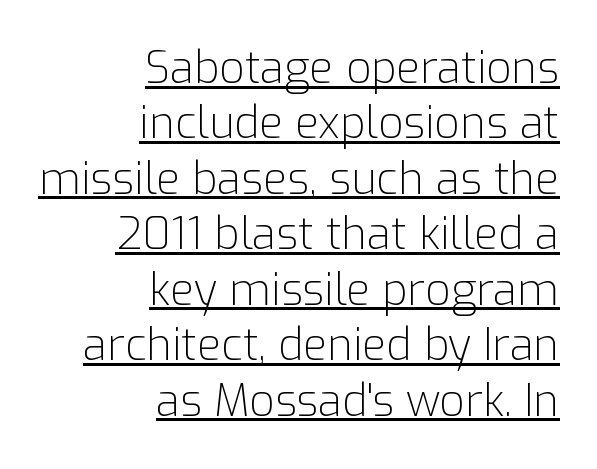
Q: Is the text bold? A: No.
Q: Is the text italic (slanted)? A: No, it is upright.
Q: Is the typeface a serif or a sans-serif typeface? A: Sans-serif.
Q: Is the text underlined? A: Yes.
Q: How is the paragraph aligned? A: Right-aligned.
Q: Is the spacing between letters normal or unusually wide? A: Normal.
Q: Is the spacing between lines tight, normal or loose? A: Normal.
Q: Width (condensed, normal, or wide)? A: Normal.
Q: Stroke contrast? A: Low.
Q: x-height? A: Medium.
Q: Monospaced? A: No.
